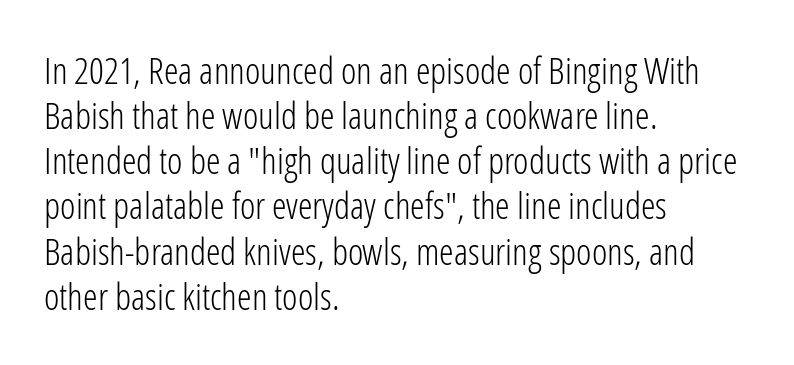
{"serif": "no", "italic": "no", "bold": "no", "weight": "light", "width": "condensed", "stroke_contrast": "low", "x_height": "medium", "monospaced": "no", "underline": "no", "align": "left", "line_spacing_ratio": 1.22, "letter_spacing": "normal", "letter_spacing_em": 0.0, "glyph_px": 37}
